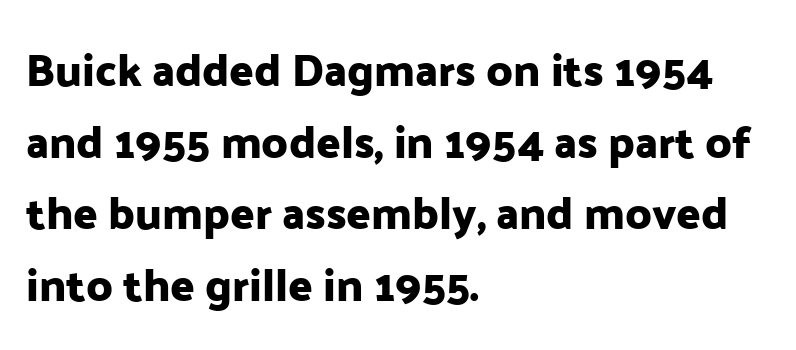
Compared with typical body copy, the letter spacing here is the same. Posture: upright roman. What kind of face is this? One without serifs — a sans. Regular leading. Caption: multi-line text, flush left, ragged right. Nobody drew a line under any word here.
